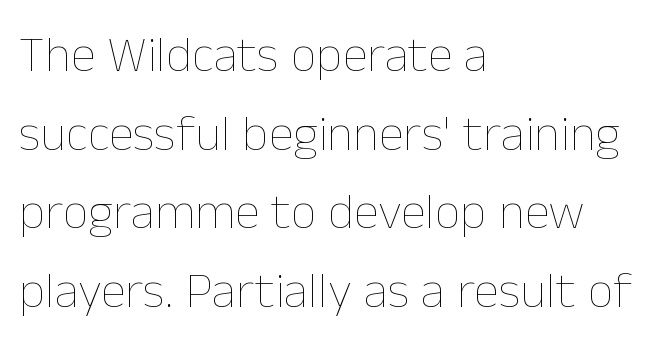
Glance below the letters and you will spot only blank space. This is roman type, the default non-slanted kind. On a weight scale, this lands at 450 or below. The rendering keeps characters at their native spacing.
